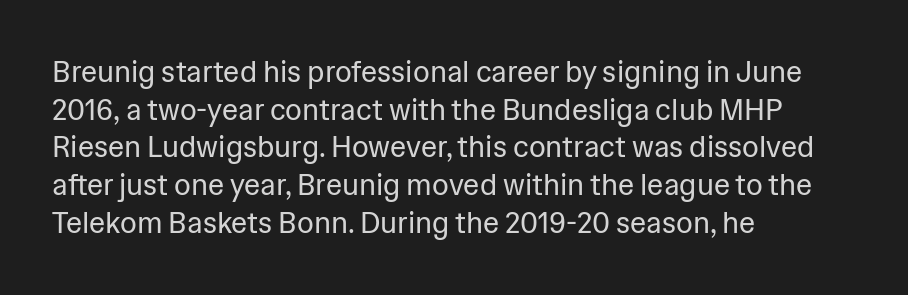
{"serif": "no", "italic": "no", "bold": "no", "weight": "regular", "width": "normal", "stroke_contrast": "low", "x_height": "medium", "monospaced": "no", "underline": "no", "align": "left", "line_spacing": "normal", "line_spacing_ratio": 1.3, "letter_spacing": "normal", "letter_spacing_em": 0.0, "glyph_px": 29}
